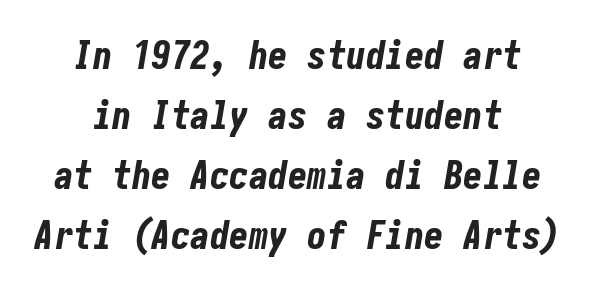
{"italic": "yes", "lean": "right", "slant_degrees": 10, "bold": "yes", "weight": "bold", "width": "condensed", "stroke_contrast": "low", "x_height": "medium", "underline": "no", "align": "center", "line_spacing": "normal", "line_spacing_ratio": 1.54, "letter_spacing": "normal", "letter_spacing_em": 0.0, "glyph_px": 39}
